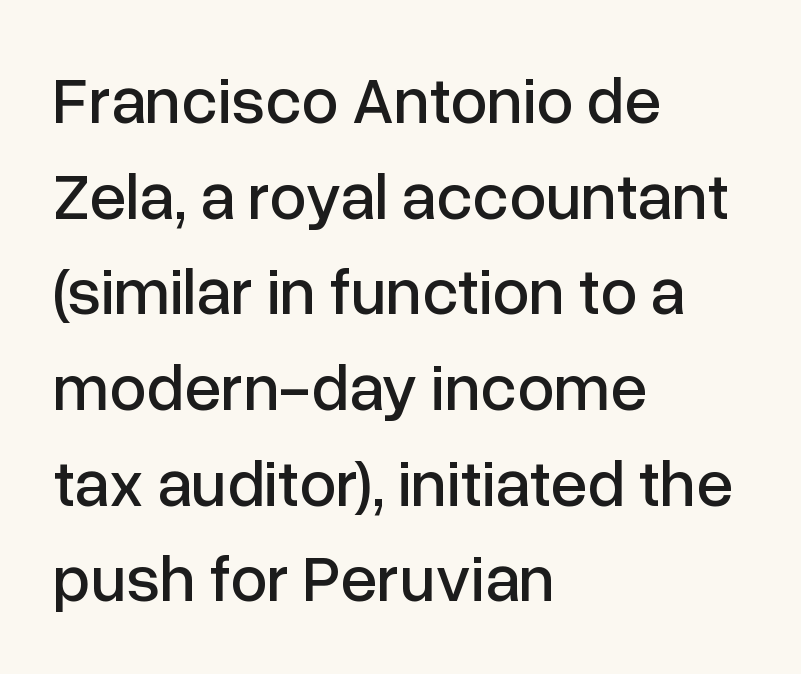
Q: Is the text italic (slanted)? A: No, it is upright.
Q: Is the typeface a serif or a sans-serif typeface? A: Sans-serif.
Q: Is the text underlined? A: No.
Q: How is the paragraph aligned? A: Left-aligned.
Q: Is the spacing between letters normal or unusually wide? A: Normal.
Q: Is the spacing between lines tight, normal or loose? A: Normal.
Q: Width (condensed, normal, or wide)? A: Normal.
Q: Stroke contrast? A: Low.
Q: x-height? A: Medium.
Q: Monospaced? A: No.
